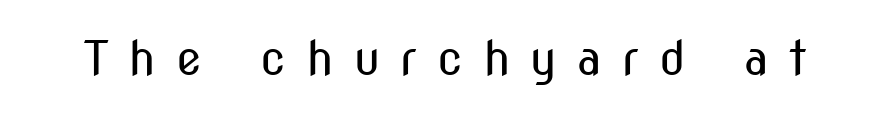
{"serif": "no", "italic": "no", "bold": "no", "weight": "regular", "width": "condensed", "stroke_contrast": "medium", "x_height": "medium", "monospaced": "no", "underline": "no", "letter_spacing": "wide", "letter_spacing_em": 0.43, "glyph_px": 47}
